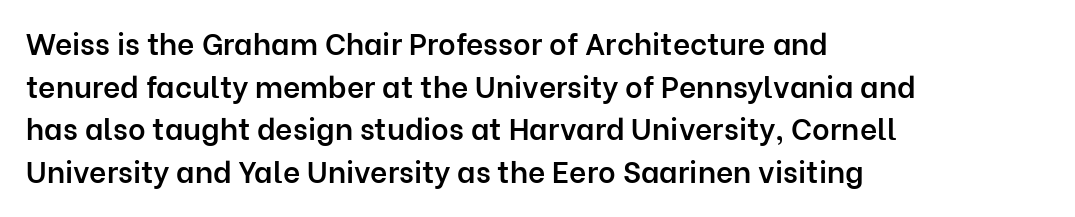
{"serif": "no", "italic": "no", "bold": "semi", "weight": "semibold", "width": "normal", "stroke_contrast": "low", "x_height": "medium", "monospaced": "no", "underline": "no", "align": "left", "line_spacing": "normal", "line_spacing_ratio": 1.42, "letter_spacing": "normal", "letter_spacing_em": 0.0, "glyph_px": 30}
